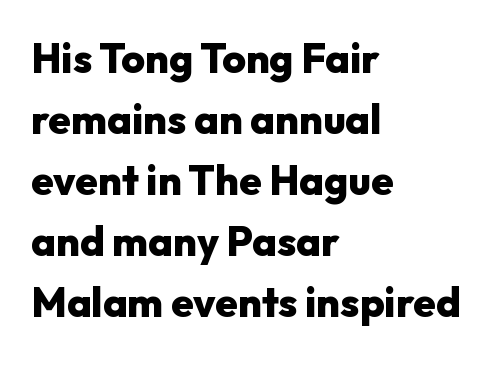
Proportional: the letters do not fall into vertical columns. Ascenders rise straight up at ninety degrees. The glyphs are unaccompanied by any horizontal stroke below them. Strong, thick strokes mark this as bold type. The paragraph has a hard left edge and a soft right edge.
